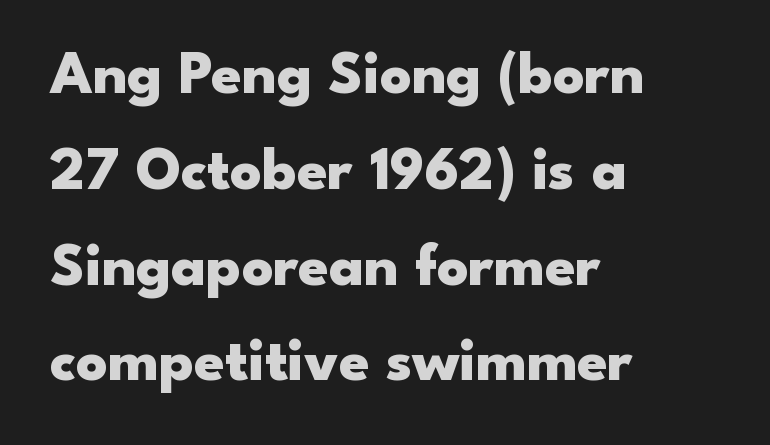
The image shows 61 px heavy, wide sans-serif type, upright; set left-aligned, normal line spacing (1.57x), normal letter spacing, not underlined; low stroke contrast and a small x-height.
